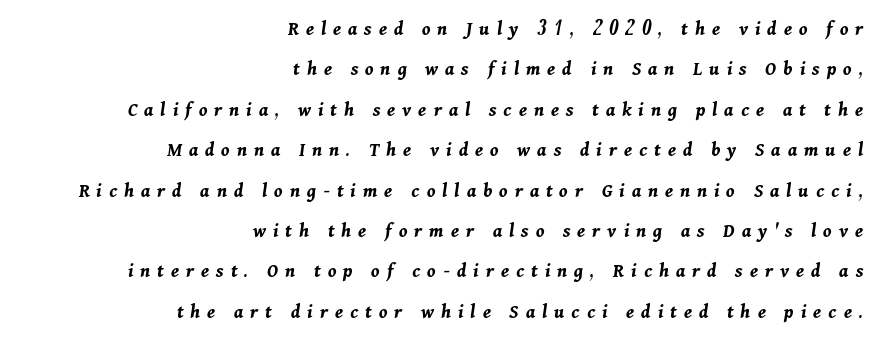
{"italic": "yes", "lean": "right", "slant_degrees": 11, "bold": "yes", "underline": "no", "align": "right", "line_spacing": "loose", "line_spacing_ratio": 2.02, "letter_spacing": "wide", "letter_spacing_em": 0.35, "glyph_px": 20}
